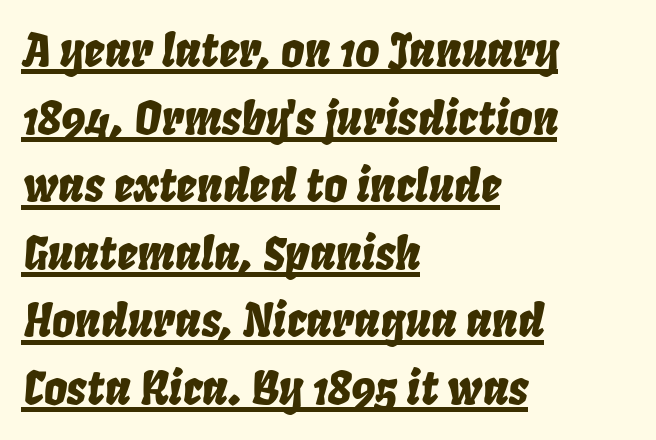
The image shows 46 px condensed type, italic (leaning right); set left-aligned, normal line spacing (1.47x), normal letter spacing, underlined; low stroke contrast and a large x-height.
